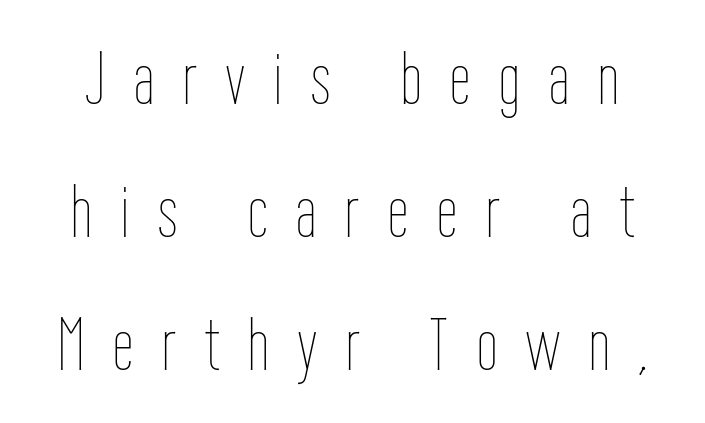
{"italic": "no", "bold": "no", "weight": "thin", "width": "condensed", "stroke_contrast": "low", "x_height": "medium", "monospaced": "no", "underline": "no", "line_spacing_ratio": 1.82, "letter_spacing": "wide", "letter_spacing_em": 0.4, "glyph_px": 73}
